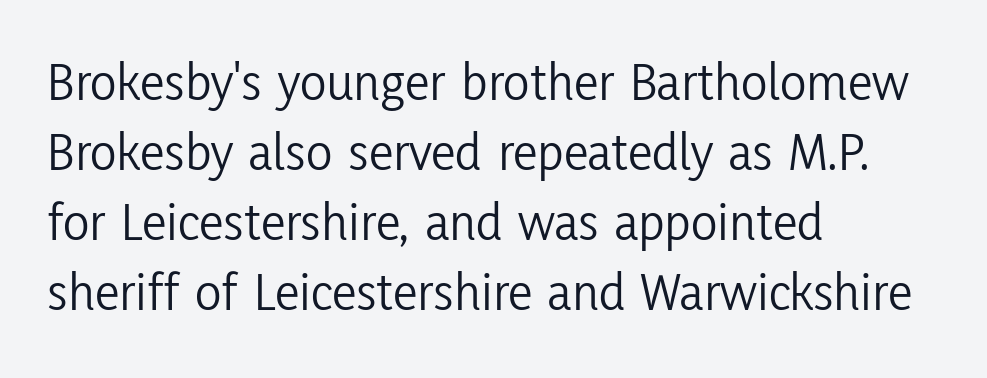
Q: Is the text bold? A: No.
Q: Is the text italic (slanted)? A: No, it is upright.
Q: Is the typeface a serif or a sans-serif typeface? A: Sans-serif.
Q: Is the text underlined? A: No.
Q: How is the paragraph aligned? A: Left-aligned.
Q: Is the spacing between letters normal or unusually wide? A: Normal.
Q: Is the spacing between lines tight, normal or loose? A: Normal.
Q: Width (condensed, normal, or wide)? A: Condensed.
Q: Stroke contrast? A: Low.
Q: x-height? A: Medium.
Q: Monospaced? A: No.
